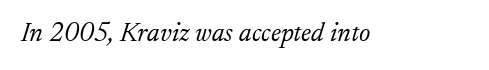
{"italic": "yes", "lean": "right", "slant_degrees": 17, "bold": "no", "underline": "no", "letter_spacing": "normal", "letter_spacing_em": 0.0, "glyph_px": 27}
